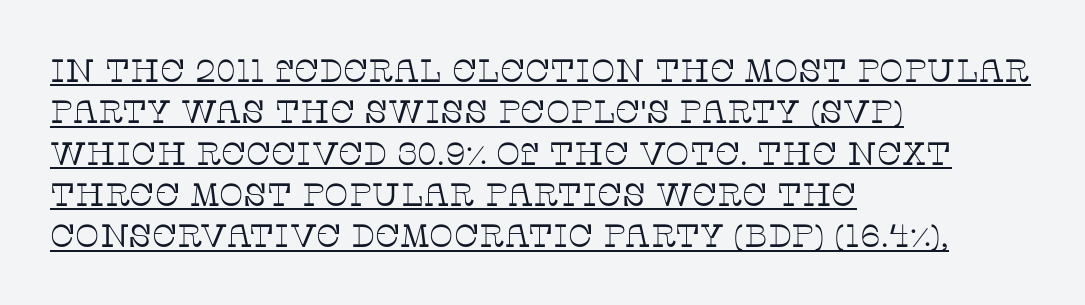
The image shows 32 px thin serif type, upright; set left-aligned, normal line spacing (1.29x), normal letter spacing, underlined; low stroke contrast and a large x-height.
